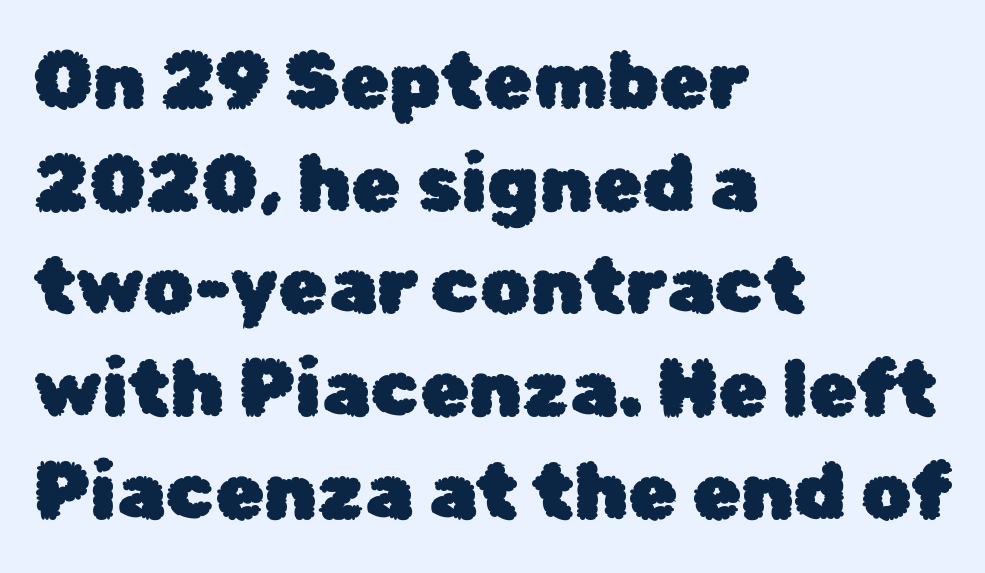
{"serif": "no", "italic": "no", "width": "normal", "stroke_contrast": "low", "x_height": "medium", "monospaced": "no", "underline": "no", "align": "left", "line_spacing": "normal", "line_spacing_ratio": 1.3, "letter_spacing": "normal", "letter_spacing_em": 0.0, "glyph_px": 79}
